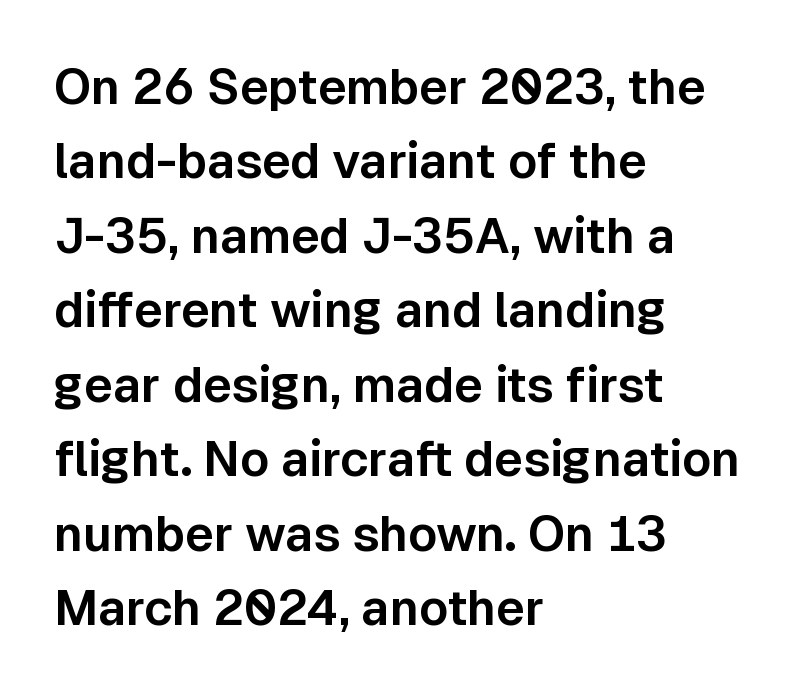
Q: Is the text italic (slanted)? A: No, it is upright.
Q: Is the typeface a serif or a sans-serif typeface? A: Sans-serif.
Q: Is the text underlined? A: No.
Q: How is the paragraph aligned? A: Left-aligned.
Q: Is the spacing between letters normal or unusually wide? A: Normal.
Q: Is the spacing between lines tight, normal or loose? A: Normal.
Q: Width (condensed, normal, or wide)? A: Normal.
Q: Stroke contrast? A: Low.
Q: x-height? A: Medium.
Q: Monospaced? A: No.
